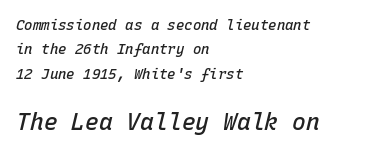
Q: Is the text bold? A: Semi-bold.
Q: Is the text italic (slanted)? A: Yes, it leans right by about 15 degrees.
Q: Is the text underlined? A: No.
Q: How is the paragraph aligned? A: Left-aligned.
Q: Is the spacing between letters normal or unusually wide? A: Normal.
Q: Which block of text is set in a larger size, the first (top) or the second (bottom)? A: The second (bottom) one.
